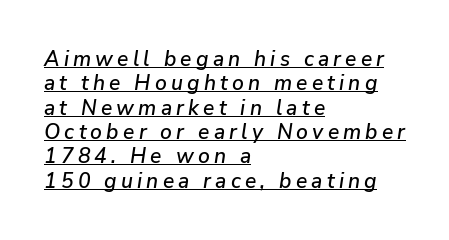
The image shows 21 px text type, italic (leaning right); set left-aligned, line spacing 1.16x, unusually wide letter spacing (+0.2 em), underlined.
